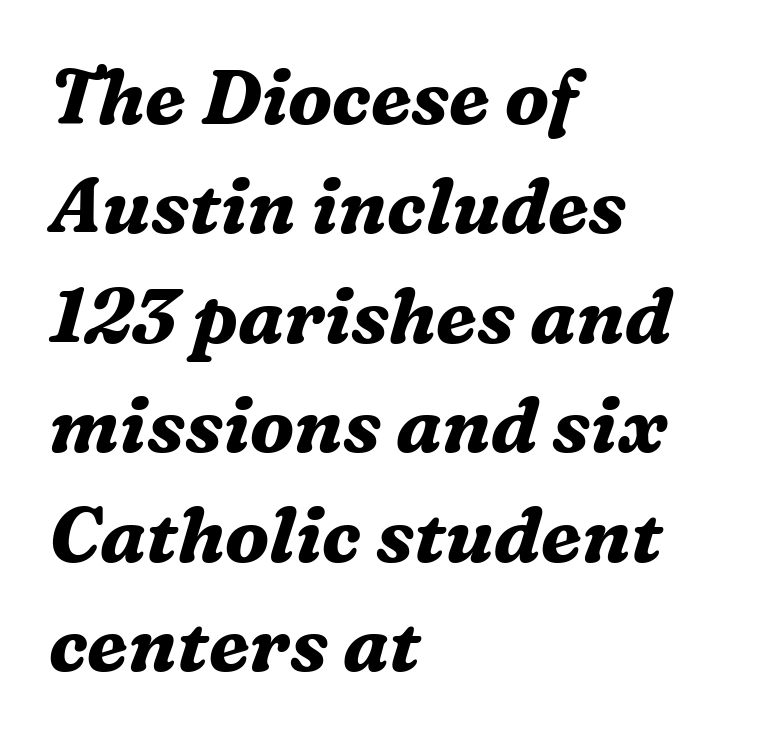
The image shows 76 px bold serif type, italic (leaning right); set left-aligned, normal line spacing (1.44x), normal letter spacing, not underlined; medium stroke contrast and a medium x-height.
